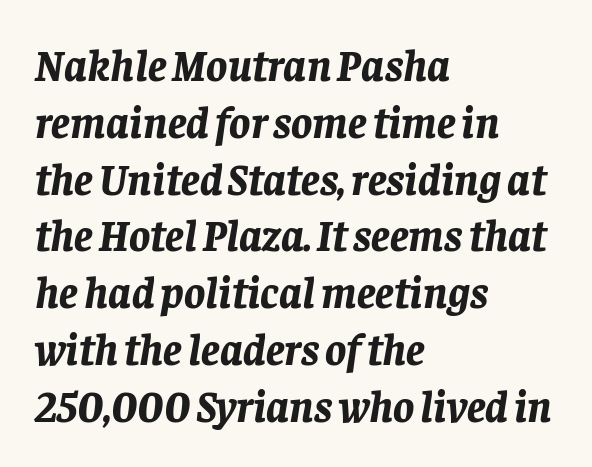
{"italic": "yes", "lean": "right", "slant_degrees": 8, "bold": "yes", "weight": "bold", "width": "normal", "stroke_contrast": "low", "x_height": "large", "monospaced": "no", "underline": "no", "align": "left", "line_spacing": "normal", "line_spacing_ratio": 1.29, "letter_spacing": "normal", "letter_spacing_em": 0.0, "glyph_px": 44}
